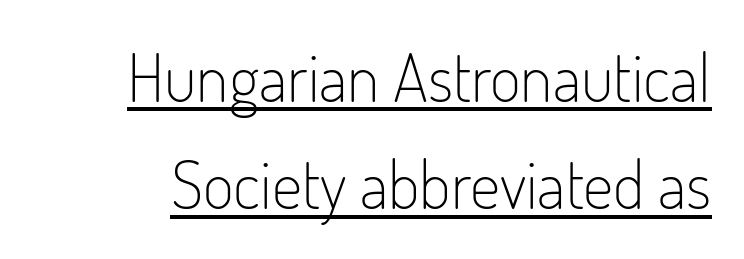
The specimen reads as upright at a glance. The rows are spaced the way most documents space them. This sample has the flowing, uneven cadence of proportional lettering. The strokes carry an ordinary text weight at most.
